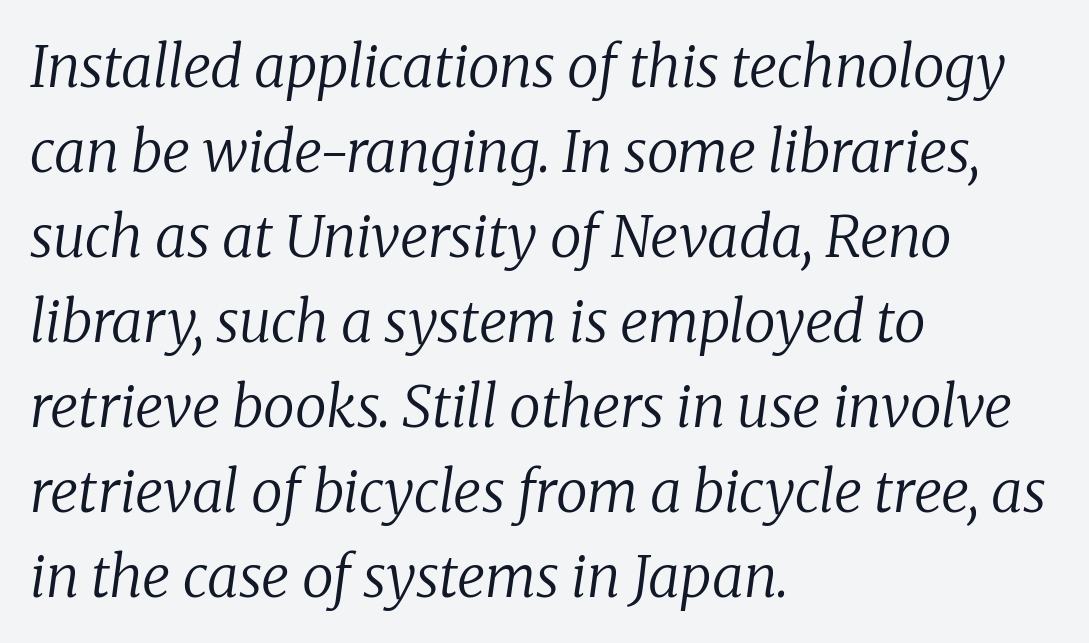
The letterforms sit at book weight or below. Layout note: lines flush left. Is this a sans? No — the strokes have serifs. No extra tracking has been applied to these lines. There's an unmistakable incline to the writing here.
